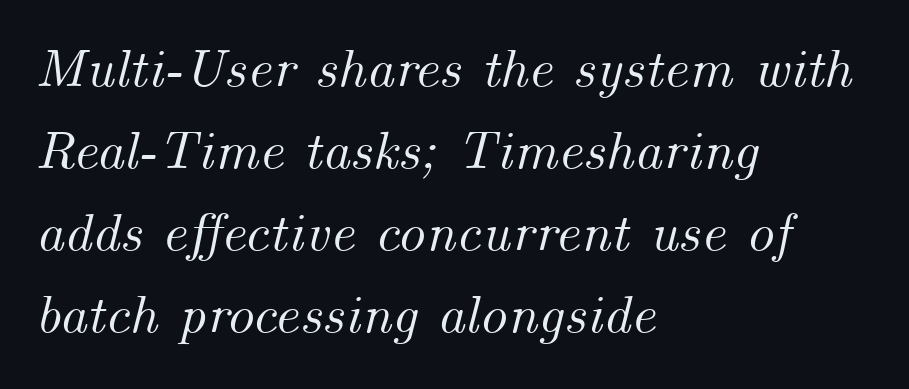
Q: Is the text italic (slanted)? A: Yes, it leans right by about 14 degrees.
Q: Is the text underlined? A: No.
Q: How is the paragraph aligned? A: Left-aligned.
Q: Is the spacing between letters normal or unusually wide? A: Normal.
Q: Is the spacing between lines tight, normal or loose? A: Normal.
Q: Width (condensed, normal, or wide)? A: Normal.
Q: Stroke contrast? A: Medium.
Q: x-height? A: Small.
Q: Monospaced? A: No.
